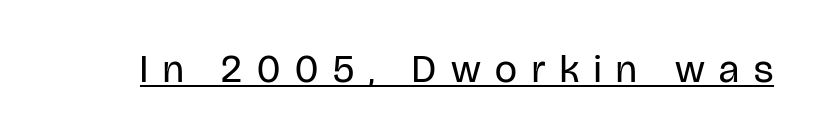
The image shows 39 px regular-weight, condensed sans-serif type, upright; set unusually wide letter spacing (+0.38 em), underlined; low stroke contrast and a large x-height.
